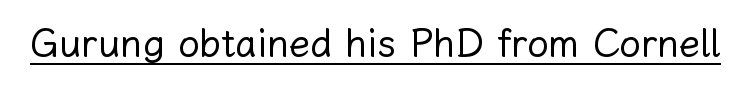
{"italic": "no", "bold": "no", "weight": "regular", "width": "normal", "stroke_contrast": "low", "x_height": "medium", "monospaced": "no", "underline": "yes", "letter_spacing": "normal", "letter_spacing_em": 0.0, "glyph_px": 38}
